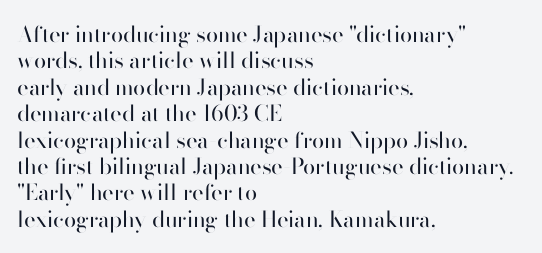
{"italic": "no", "bold": "no", "underline": "no", "align": "left", "line_spacing_ratio": 1.2, "letter_spacing": "normal", "letter_spacing_em": 0.0, "glyph_px": 22}
